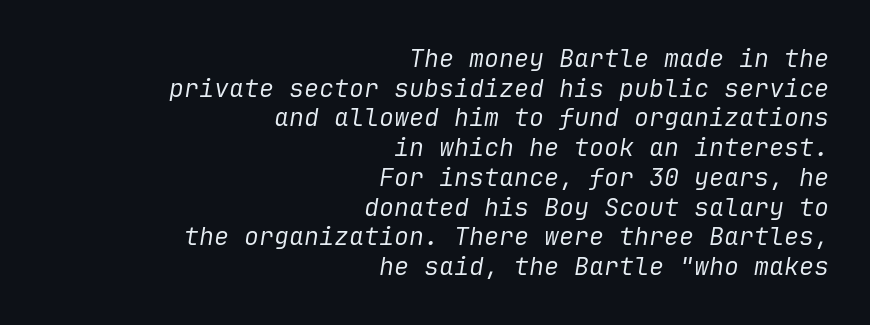
The image shows 25 px text type, italic (leaning right); set right-aligned, line spacing 1.19x, normal letter spacing, not underlined.
